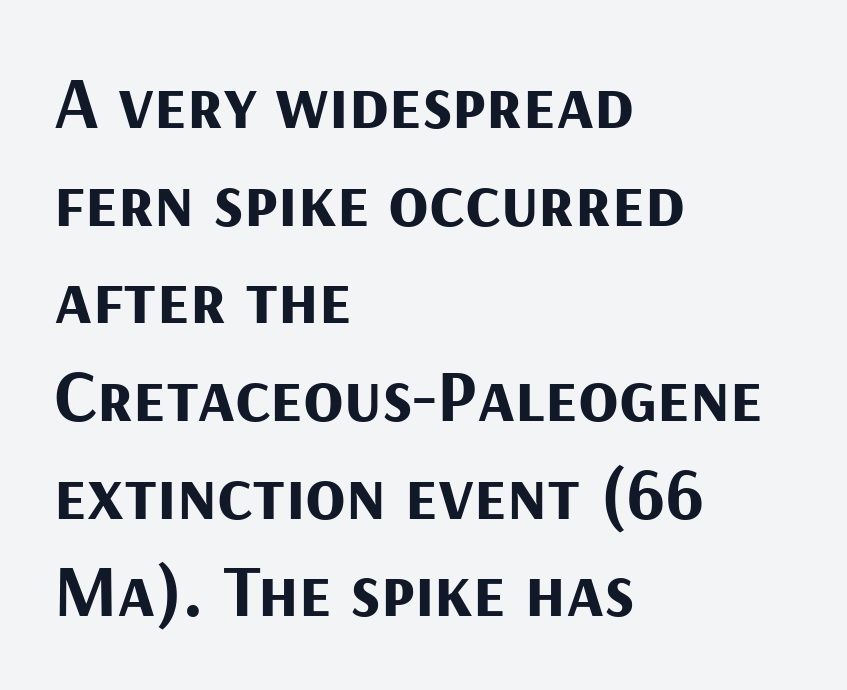
Spacing verdict: proportional, widths tailored to each character. Italic: no, the glyphs are upright roman. Honestly, there is no underline to notice here at all. Its strokes are broad and dark, the hallmark of bold type.
